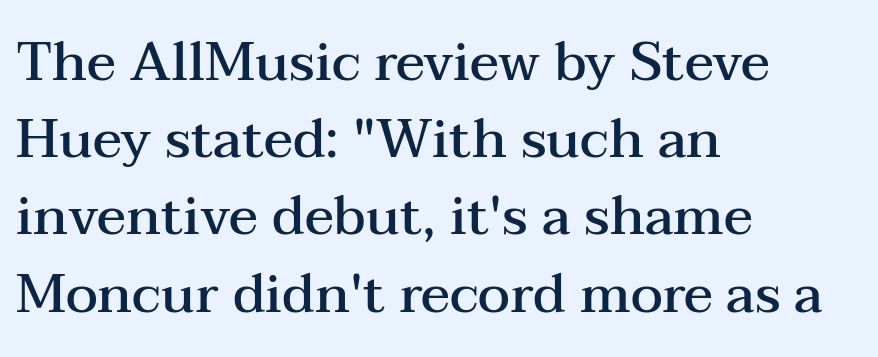
Character widths vary here, with narrow letters taking less room than wide ones. Every character sits straight up, as roman type does. Each letter's strokes conclude with small projecting serifs. The passage shown stacks its lines at a standard gap. Observe the ordinary spacing: letters are neighbours, not strangers. Bare-footed words on every line.
